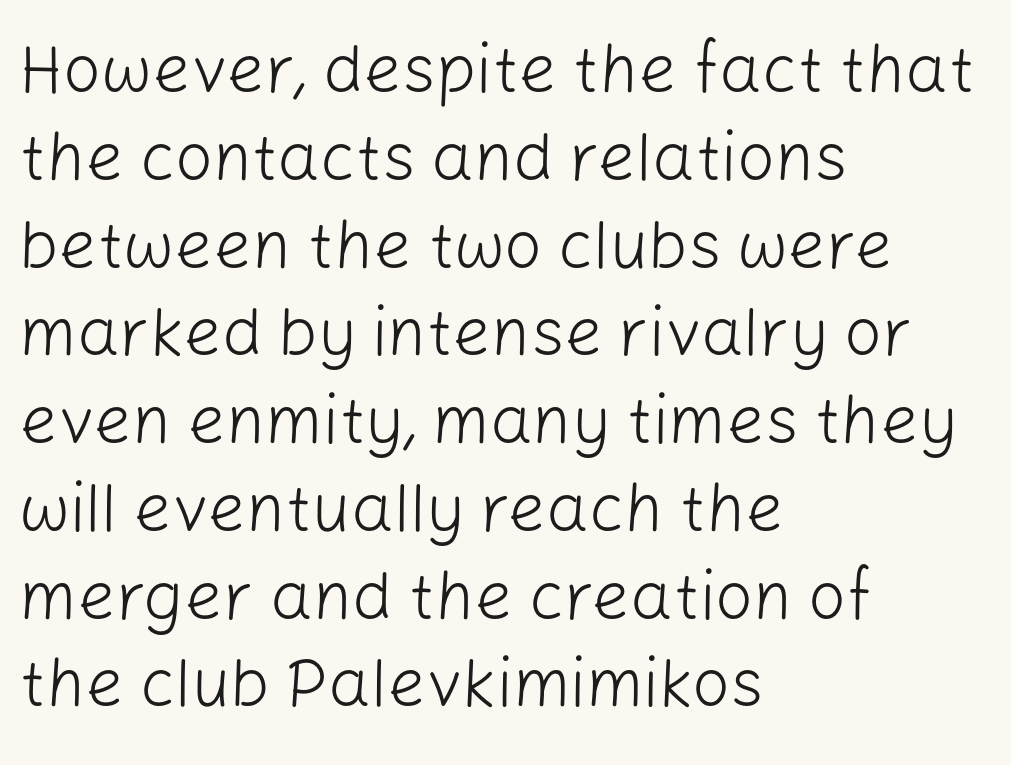
{"serif": "no", "italic": "no", "bold": "no", "weight": "light", "width": "normal", "stroke_contrast": "low", "x_height": "medium", "monospaced": "no", "underline": "no", "align": "left", "line_spacing": "normal", "line_spacing_ratio": 1.31, "letter_spacing": "normal", "letter_spacing_em": 0.0, "glyph_px": 67}
